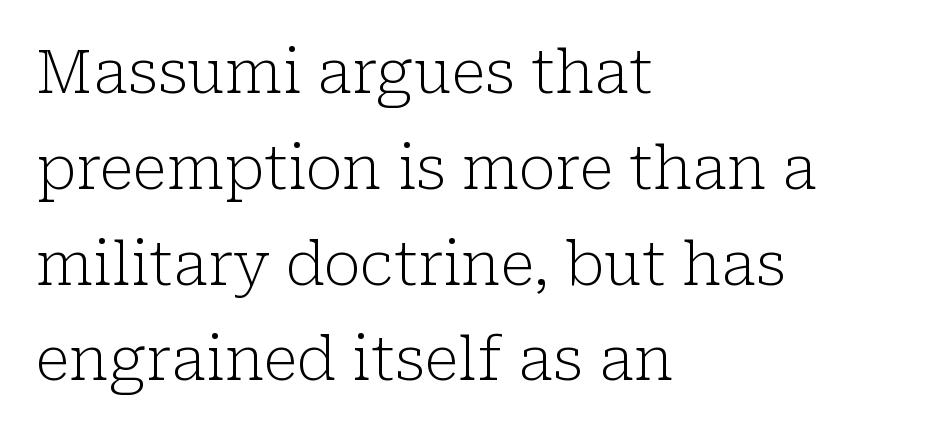
Q: Is the text bold? A: No.
Q: Is the text italic (slanted)? A: No, it is upright.
Q: Is the typeface a serif or a sans-serif typeface? A: Serif.
Q: Is the text underlined? A: No.
Q: How is the paragraph aligned? A: Left-aligned.
Q: Is the spacing between letters normal or unusually wide? A: Normal.
Q: Is the spacing between lines tight, normal or loose? A: Normal.
Q: Width (condensed, normal, or wide)? A: Normal.
Q: Stroke contrast? A: Low.
Q: x-height? A: Medium.
Q: Monospaced? A: No.
